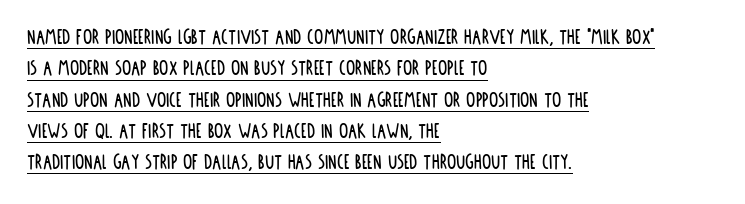
The image shows 23 px text type, upright; set left-aligned, normal line spacing (1.36x), normal letter spacing, underlined.
